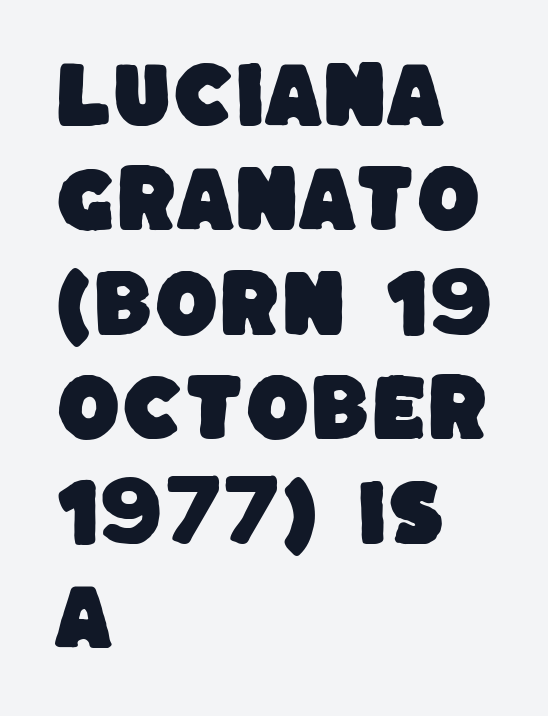
{"serif": "no", "width": "normal", "stroke_contrast": "low", "x_height": "large", "monospaced": "no", "underline": "no", "align": "left", "line_spacing": "normal", "line_spacing_ratio": 1.43, "letter_spacing": "normal", "letter_spacing_em": 0.0, "glyph_px": 73}
